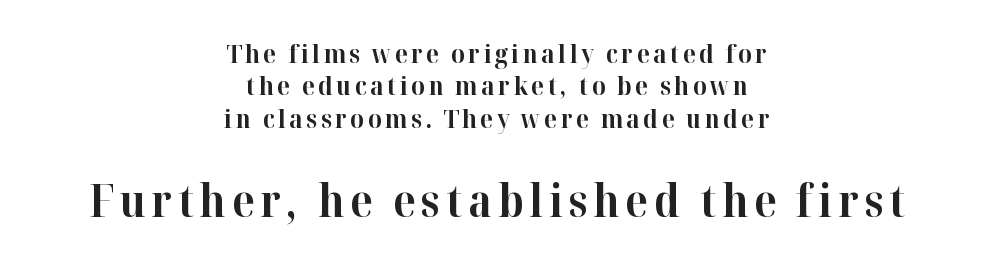
Q: Is the text bold? A: Yes.
Q: Is the text italic (slanted)? A: No, it is upright.
Q: Is the typeface a serif or a sans-serif typeface? A: Serif.
Q: Is the text underlined? A: No.
Q: How is the paragraph aligned? A: Centered.
Q: Is the spacing between lines tight, normal or loose? A: Normal.
Q: Which block of text is set in a larger size, the first (top) or the second (bottom)? A: The second (bottom) one.
Q: Width (condensed, normal, or wide)? A: Normal.
Q: Stroke contrast? A: High.
Q: x-height? A: Medium.
Q: Monospaced? A: No.
